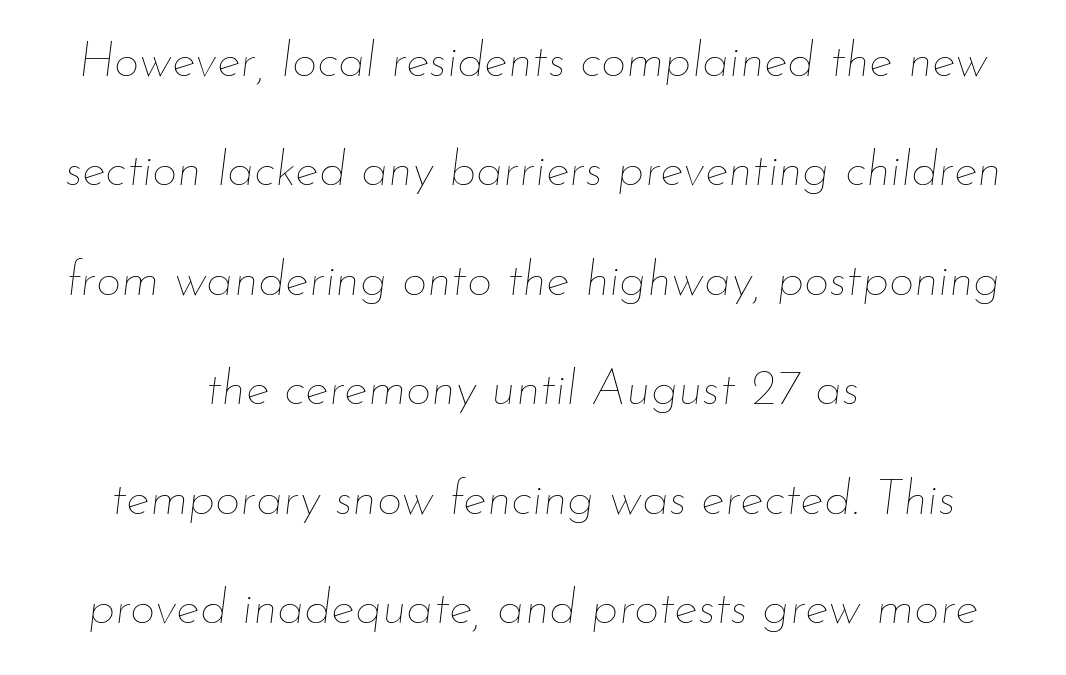
Weight: not bold — regular or lighter. Looking at the ascenders, they clearly lean. The passage is arranged like a title page — every line centered. The string is rendered with underlining switched off.
